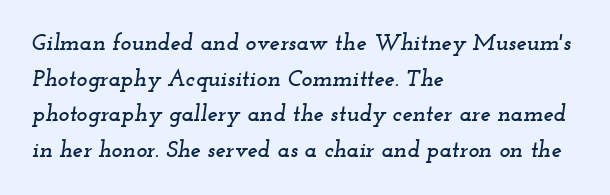
Q: Is the text italic (slanted)? A: Yes, it leans right by about 12 degrees.
Q: Is the text underlined? A: No.
Q: How is the paragraph aligned? A: Left-aligned.
Q: Is the spacing between letters normal or unusually wide? A: Normal.
Q: Is the spacing between lines tight, normal or loose? A: Normal.
